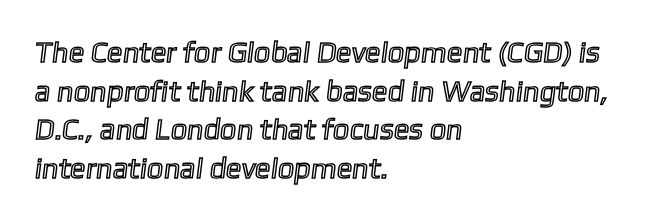
Q: Is the text underlined? A: No.
Q: How is the paragraph aligned? A: Left-aligned.
Q: Is the spacing between letters normal or unusually wide? A: Normal.
Q: Is the spacing between lines tight, normal or loose? A: Normal.
Q: Width (condensed, normal, or wide)? A: Normal.
Q: x-height? A: Medium.
Q: Monospaced? A: No.
